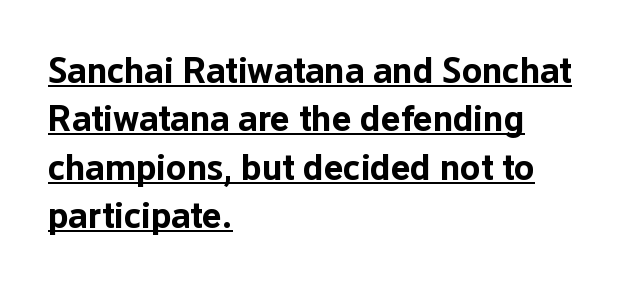
The image shows 37 px bold sans-serif type, upright; set left-aligned, normal line spacing (1.31x), normal letter spacing, underlined; low stroke contrast and a medium x-height.
